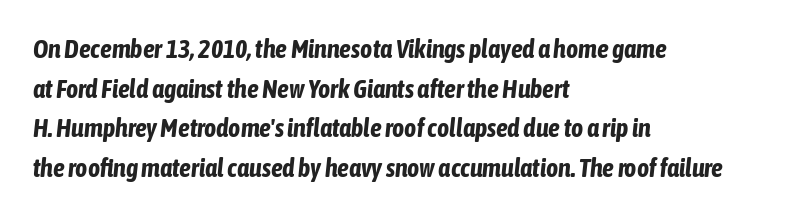
Q: Is the text bold? A: Yes.
Q: Is the text italic (slanted)? A: Yes, it leans right by about 6 degrees.
Q: Is the text underlined? A: No.
Q: How is the paragraph aligned? A: Left-aligned.
Q: Is the spacing between letters normal or unusually wide? A: Normal.
Q: Is the spacing between lines tight, normal or loose? A: Normal.
